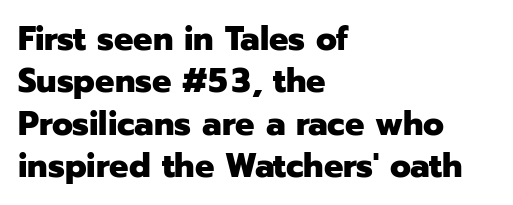
{"serif": "no", "italic": "no", "bold": "yes", "weight": "heavy", "width": "normal", "stroke_contrast": "low", "x_height": "medium", "monospaced": "no", "underline": "no", "align": "left", "line_spacing": "normal", "line_spacing_ratio": 1.25, "letter_spacing": "normal", "letter_spacing_em": 0.0, "glyph_px": 34}
